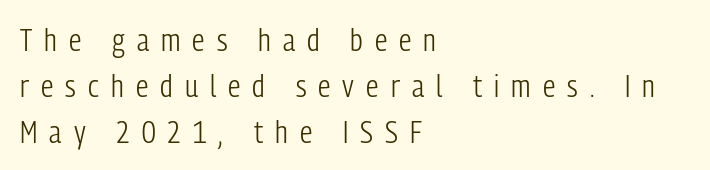
Q: Is the text bold? A: No.
Q: Is the text italic (slanted)? A: No, it is upright.
Q: Is the typeface a serif or a sans-serif typeface? A: Sans-serif.
Q: Is the text underlined? A: No.
Q: How is the paragraph aligned? A: Left-aligned.
Q: Is the spacing between letters normal or unusually wide? A: Unusually wide.
Q: Is the spacing between lines tight, normal or loose? A: Normal.
Q: Width (condensed, normal, or wide)? A: Condensed.
Q: Stroke contrast? A: Low.
Q: x-height? A: Medium.
Q: Monospaced? A: No.
